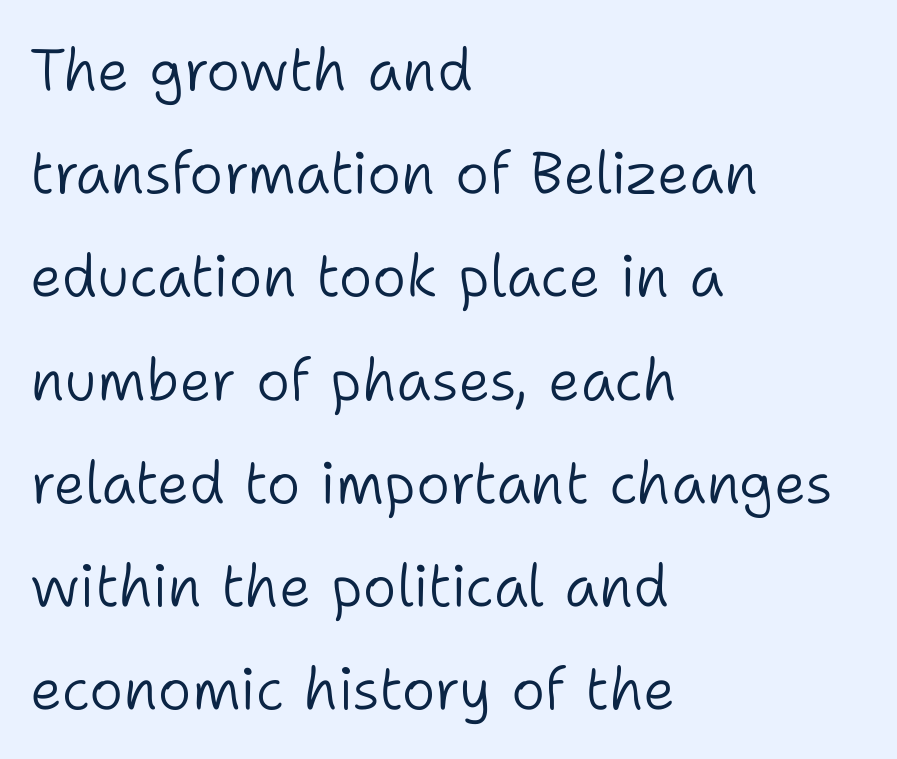
The setting favours the left margin, as ordinary paragraphs usually do. Letters rest on an invisible, unmarked baseline. Italic: no, the glyphs are upright roman. Are there feet on the stems? There aren't — it's a sans. Each word holds together tightly as a unit, with standard inter-letter gaps. No heavy texture on the line: the type isn't bold.
